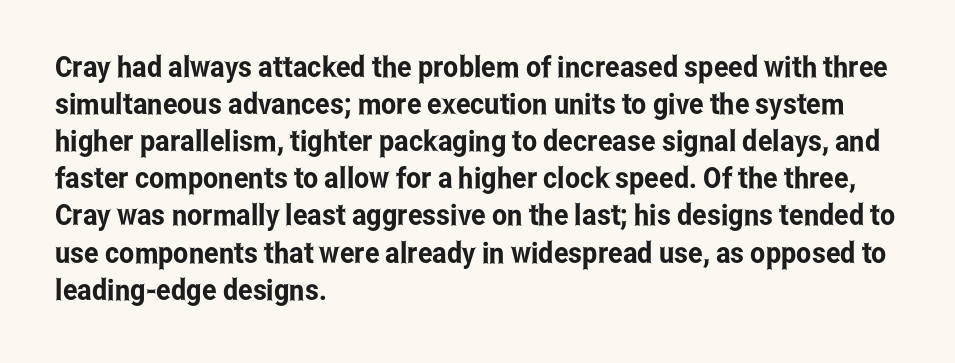
{"serif": "no", "italic": "no", "width": "condensed", "stroke_contrast": "low", "x_height": "medium", "monospaced": "no", "underline": "no", "align": "left", "line_spacing": "normal", "line_spacing_ratio": 1.28, "letter_spacing": "normal", "letter_spacing_em": 0.0, "glyph_px": 29}
